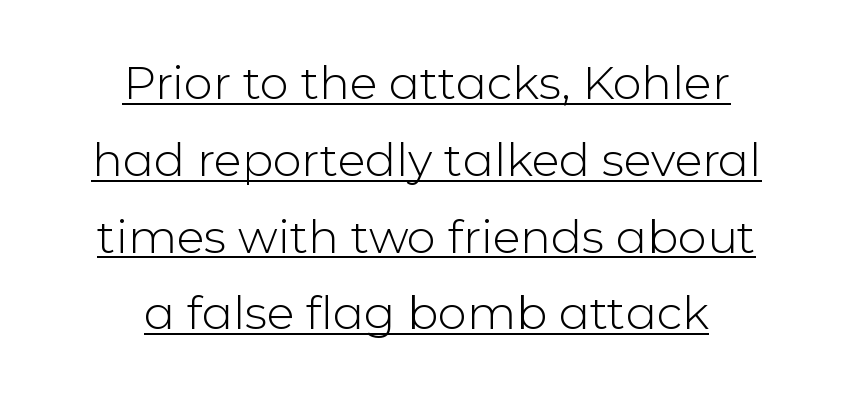
{"serif": "no", "italic": "no", "bold": "no", "weight": "light", "width": "normal", "stroke_contrast": "low", "x_height": "medium", "monospaced": "no", "underline": "yes", "align": "center", "line_spacing": "normal", "line_spacing_ratio": 1.67, "letter_spacing": "normal", "letter_spacing_em": 0.0, "glyph_px": 46}
